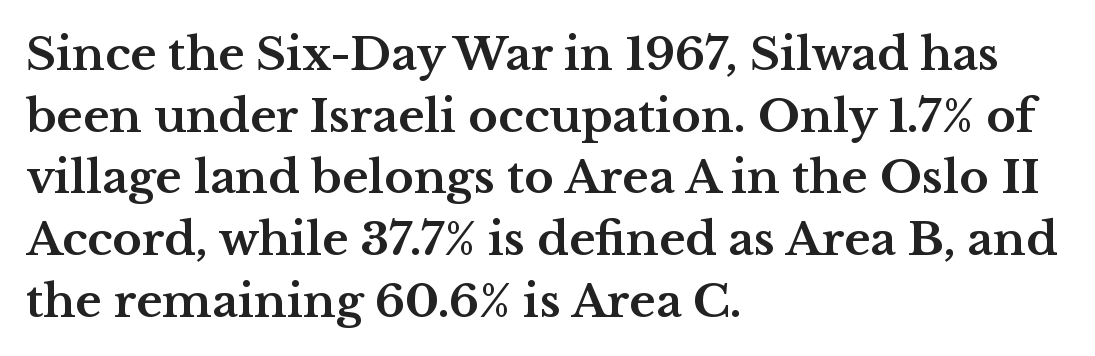
Has an underline been added? It has not. This sample has the flowing, uneven cadence of proportional lettering. Students, this is bold: see how much ink each stroke carries. This block has exactly the height ordinary leading produces. The rendering shows small feet on the letterforms — a serif design.
